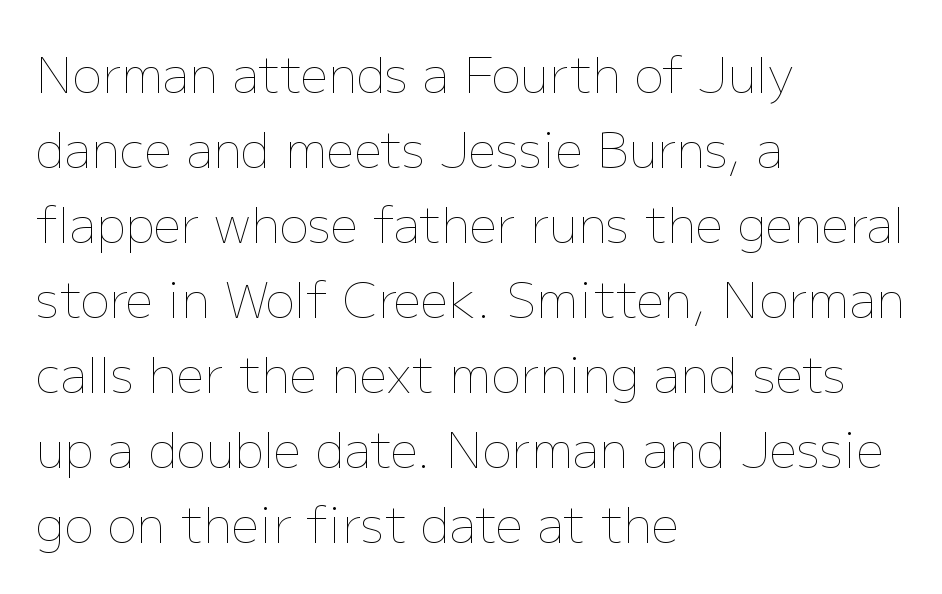
Q: Is the text bold? A: No.
Q: Is the text italic (slanted)? A: No, it is upright.
Q: Is the text underlined? A: No.
Q: How is the paragraph aligned? A: Left-aligned.
Q: Is the spacing between letters normal or unusually wide? A: Normal.
Q: Is the spacing between lines tight, normal or loose? A: Normal.
Q: Width (condensed, normal, or wide)? A: Normal.
Q: Stroke contrast? A: Low.
Q: x-height? A: Medium.
Q: Monospaced? A: No.
